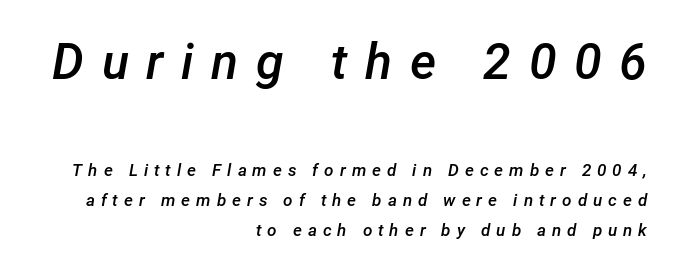
The image shows 50 px semibold type, italic (leaning right); set right-aligned, line spacing 1.76x, unusually wide letter spacing (+0.35 em), not underlined; the first (top) block is 2.94x larger; low stroke contrast and a medium x-height.
